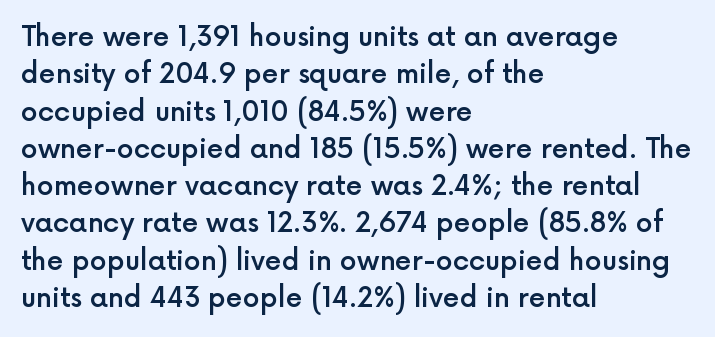
{"italic": "no", "bold": "semi", "underline": "no", "align": "left", "line_spacing": "normal", "line_spacing_ratio": 1.38, "letter_spacing": "normal", "letter_spacing_em": 0.0, "glyph_px": 27}
